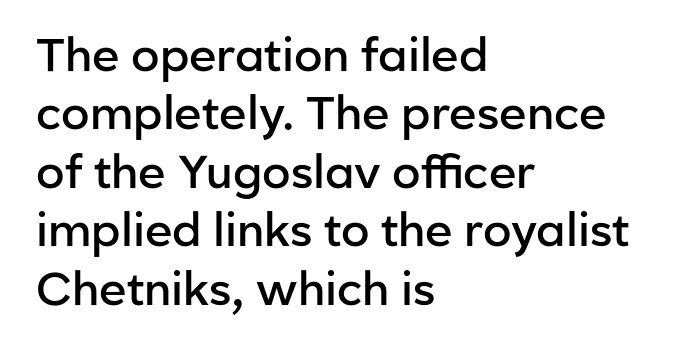
The image shows 46 px semibold sans-serif type, upright; set left-aligned, normal line spacing (1.27x), normal letter spacing, not underlined; low stroke contrast and a medium x-height.
